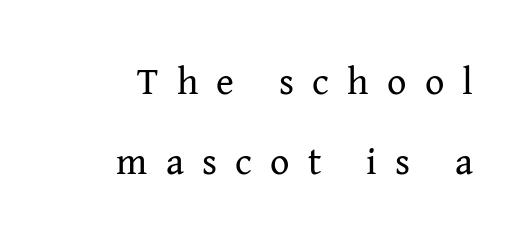
The image shows 38 px regular-weight serif type, upright; set right-aligned, loose line spacing (2.1x), unusually wide letter spacing (+0.48 em), not underlined; medium stroke contrast and a medium x-height.
